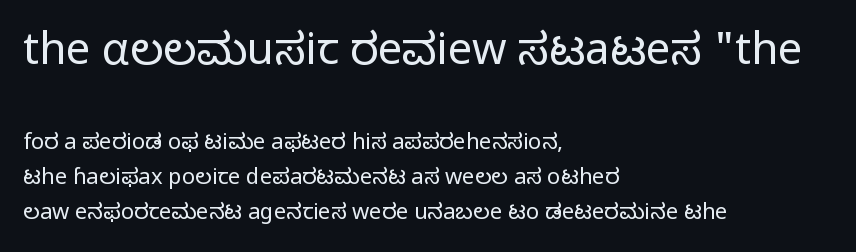
{"serif": "no", "italic": "no", "bold": "no", "weight": "regular", "width": "normal", "stroke_contrast": "low", "x_height": "medium", "monospaced": "no", "underline": "no", "align": "left", "line_spacing": "normal", "line_spacing_ratio": 1.59, "letter_spacing": "normal", "letter_spacing_em": 0.0, "larger_block": "first", "size_ratio": 2.0, "glyph_px": 44}
